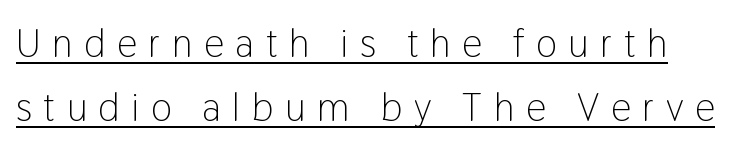
Q: Is the text bold? A: No.
Q: Is the text italic (slanted)? A: No, it is upright.
Q: Is the typeface a serif or a sans-serif typeface? A: Sans-serif.
Q: Is the text underlined? A: Yes.
Q: Is the spacing between letters normal or unusually wide? A: Unusually wide.
Q: Is the spacing between lines tight, normal or loose? A: Normal.
Q: Width (condensed, normal, or wide)? A: Condensed.
Q: Stroke contrast? A: Low.
Q: x-height? A: Medium.
Q: Monospaced? A: No.
